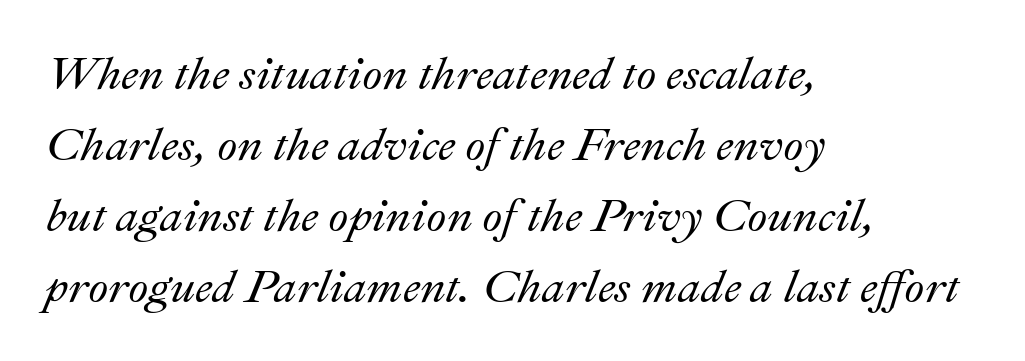
Q: Is the text italic (slanted)? A: Yes, it leans right by about 22 degrees.
Q: Is the text underlined? A: No.
Q: How is the paragraph aligned? A: Left-aligned.
Q: Is the spacing between letters normal or unusually wide? A: Normal.
Q: Is the spacing between lines tight, normal or loose? A: Normal.
Q: Width (condensed, normal, or wide)? A: Normal.
Q: Stroke contrast? A: Medium.
Q: x-height? A: Small.
Q: Monospaced? A: No.
